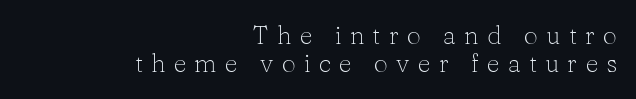
The image shows 25 px text type, upright; set right-aligned, tight line spacing (1.13x), unusually wide letter spacing (+0.33 em), not underlined.
